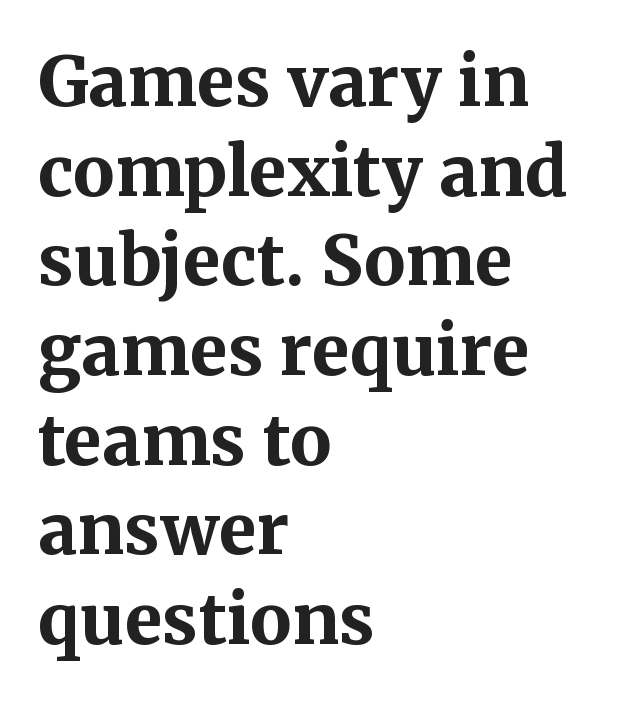
Posture: upright roman. A bare baseline throughout the passage. Strong, thick strokes mark this as bold type. A student would call this left alignment; a typographer would say flush left, rag right. Spacing verdict: proportional, widths tailored to each character. Does the leading feel generous? No, just average.
